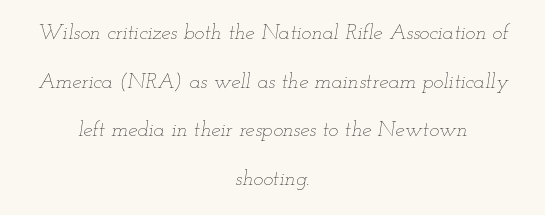
The image shows 21 px text type, italic (leaning right); set centered, loose line spacing (2.32x), normal letter spacing, not underlined.
